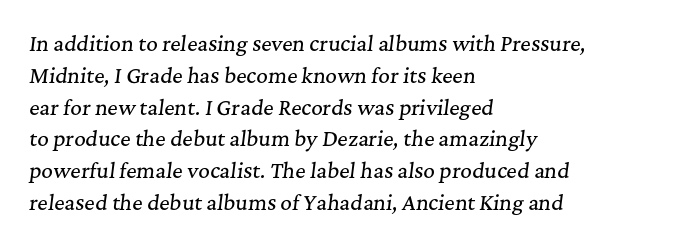
The image shows 20 px text type, italic (leaning right); set left-aligned, normal line spacing (1.59x), normal letter spacing, not underlined.
